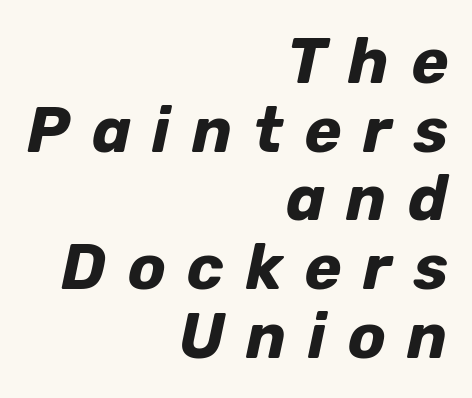
The image shows 63 px bold type, italic (leaning right); set right-aligned, tight line spacing (1.09x), unusually wide letter spacing (+0.34 em), not underlined; low stroke contrast and a medium x-height.
